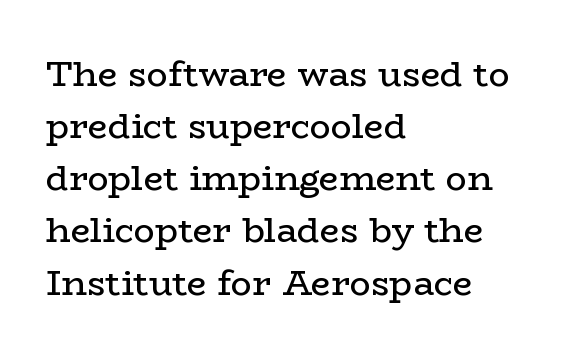
Q: Is the text bold? A: No.
Q: Is the text italic (slanted)? A: No, it is upright.
Q: Is the typeface a serif or a sans-serif typeface? A: Serif.
Q: Is the text underlined? A: No.
Q: How is the paragraph aligned? A: Left-aligned.
Q: Is the spacing between letters normal or unusually wide? A: Normal.
Q: Is the spacing between lines tight, normal or loose? A: Normal.
Q: Width (condensed, normal, or wide)? A: Wide.
Q: Stroke contrast? A: Low.
Q: x-height? A: Medium.
Q: Monospaced? A: No.
